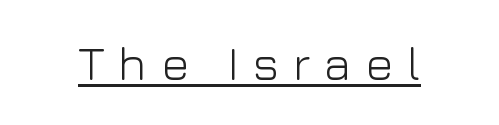
Underline: present. The letters advance in unequal steps, a hallmark of proportional type. Unlike a traditional serif, this face leaves its strokes unadorned. It's the straight-up-and-down kind of type. Think standard paragraph weight, or any step lighter than that. You could only call the tracking loose — the letters float apart.
